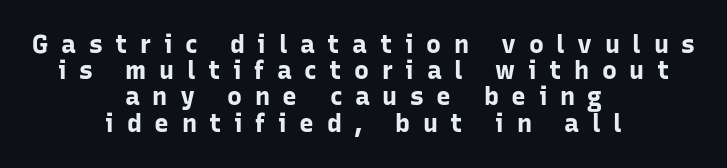
The image shows 25 px bold type, upright; set centered, tight line spacing (1.05x), unusually wide letter spacing (+0.5 em), not underlined.
